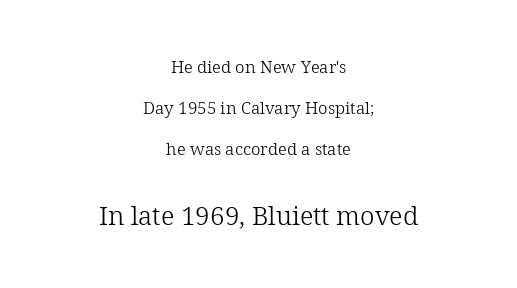
The vertical gap from one line to the next is large. Nope, not italic — everything's standing straight. The area under the type is left untouched. This reads as an unemphasized weight, regular at the heaviest.
